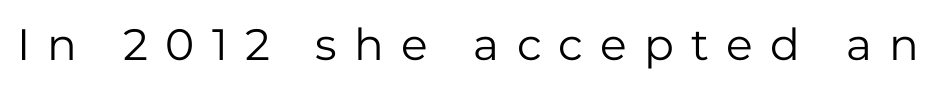
What stands out about the letter spacing? Its width — letters are far apart. Is there any slant? The stems are plumb. Varying glyph widths throughout — classic text-font behaviour. Is this a heavy cut? Hardly; it is regular or lighter. The passage shown is not underscored anywhere. Check where the strokes stop: nothing finishes them off — pure sans.
